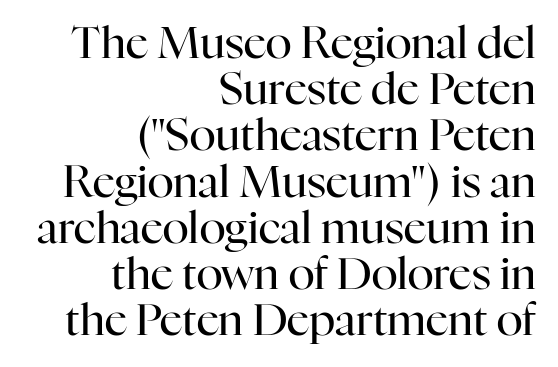
The image shows 44 px regular-weight serif type, upright; set right-aligned, tight line spacing (1.05x), normal letter spacing, not underlined; high stroke contrast and a medium x-height.
